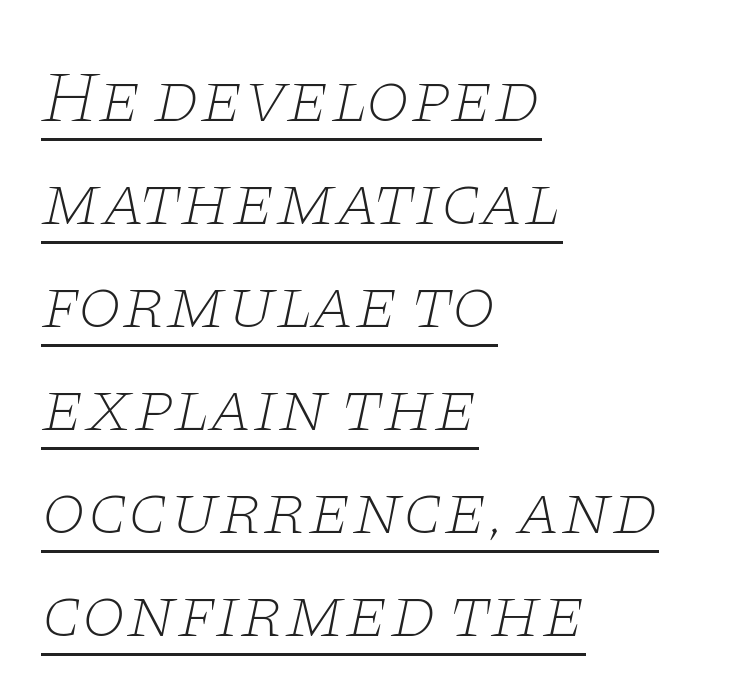
Q: Is the text bold? A: No.
Q: Is the text italic (slanted)? A: Yes, it leans right by about 11 degrees.
Q: Is the typeface a serif or a sans-serif typeface? A: Serif.
Q: Is the text underlined? A: Yes.
Q: How is the paragraph aligned? A: Left-aligned.
Q: Is the spacing between letters normal or unusually wide? A: Normal.
Q: Is the spacing between lines tight, normal or loose? A: Normal.
Q: Width (condensed, normal, or wide)? A: Wide.
Q: Stroke contrast? A: Low.
Q: x-height? A: Large.
Q: Monospaced? A: No.
